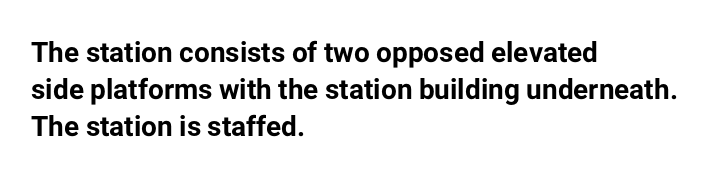
{"serif": "no", "italic": "no", "bold": "yes", "weight": "bold", "width": "normal", "stroke_contrast": "low", "x_height": "medium", "monospaced": "no", "underline": "no", "align": "left", "line_spacing": "normal", "line_spacing_ratio": 1.33, "letter_spacing": "normal", "letter_spacing_em": 0.0, "glyph_px": 28}
